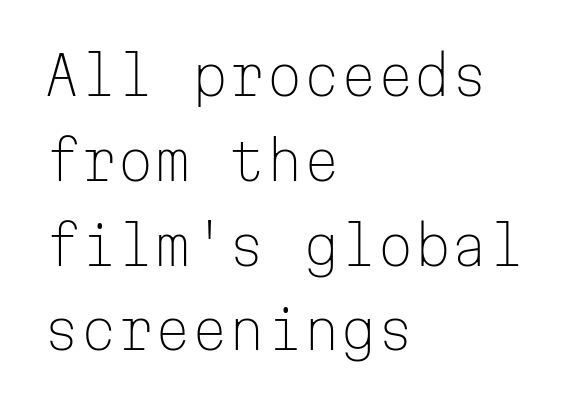
This is sans-serif lettering, the kind often seen on screens and signage. The leading is moderate, giving the passage an even texture. Where is the straight margin? On the left. Letter spacing: default. No italicization has been applied; the sample stays upright.
